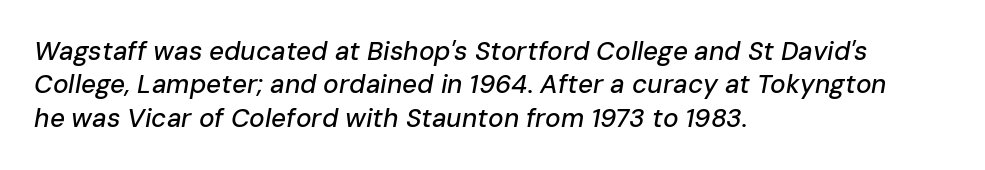
Q: Is the text italic (slanted)? A: Yes, it leans right by about 10 degrees.
Q: Is the text underlined? A: No.
Q: How is the paragraph aligned? A: Left-aligned.
Q: Is the spacing between letters normal or unusually wide? A: Normal.
Q: Is the spacing between lines tight, normal or loose? A: Normal.
